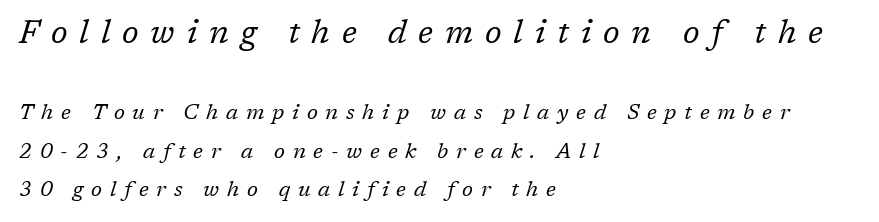
{"serif": "yes", "italic": "yes", "lean": "right", "slant_degrees": 17, "bold": "no", "weight": "regular", "width": "normal", "stroke_contrast": "low", "x_height": "medium", "monospaced": "no", "underline": "no", "align": "left", "line_spacing_ratio": 1.83, "letter_spacing": "wide", "letter_spacing_em": 0.37, "larger_block": "first", "size_ratio": 1.52, "glyph_px": 32}
